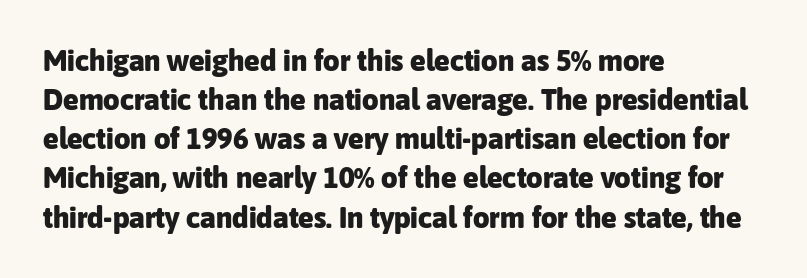
Do the letters lean? They stand straight. Is this a fixed-width face? No — the glyphs have proportional, varying widths. If you measured baseline to baseline, you'd find a middling distance. The horizontal fit of the characters is conventional and even.
